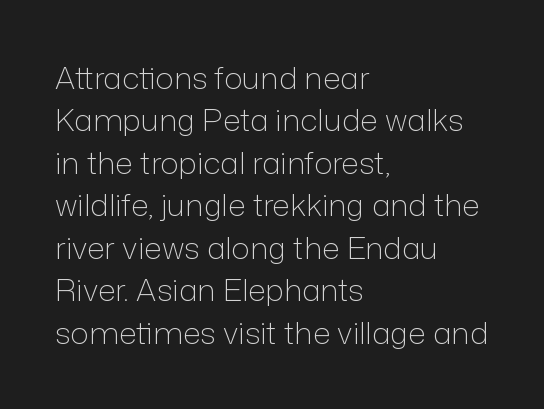
{"serif": "no", "italic": "no", "bold": "no", "weight": "light", "width": "normal", "stroke_contrast": "low", "x_height": "medium", "monospaced": "no", "underline": "no", "align": "left", "line_spacing": "normal", "line_spacing_ratio": 1.37, "letter_spacing": "normal", "letter_spacing_em": 0.0, "glyph_px": 31}
